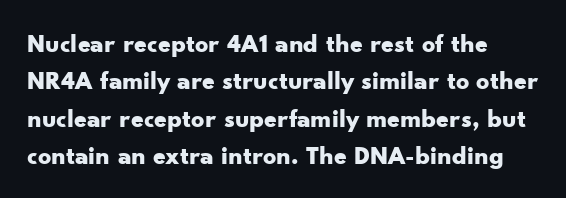
The image shows 26 px bold type, upright; set left-aligned, normal line spacing (1.44x), normal letter spacing, not underlined.
